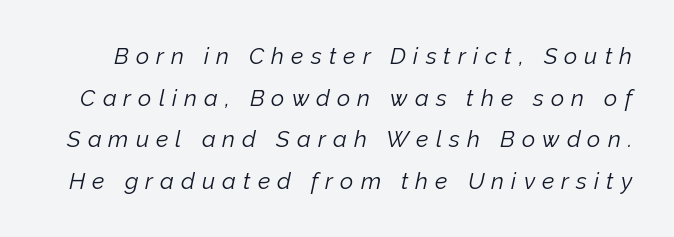
Q: Is the text bold? A: No.
Q: Is the text italic (slanted)? A: Yes, it leans right by about 12 degrees.
Q: Is the text underlined? A: No.
Q: Is the spacing between letters normal or unusually wide? A: Unusually wide.
